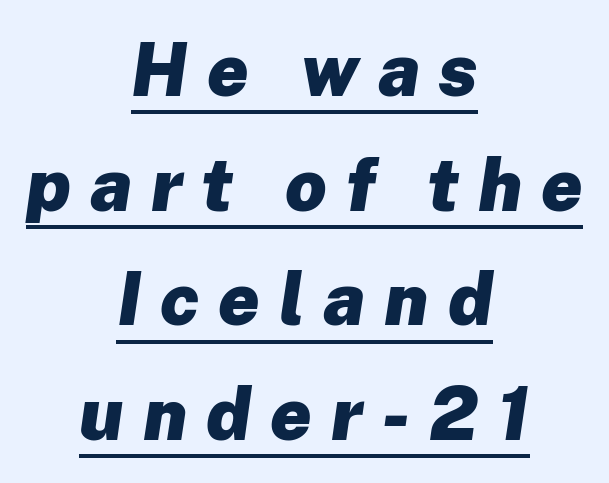
Layout note: lines centered. When letters slant like this, we call the style italic. The passage shown is underscored from start to finish. This sample has the flowing, uneven cadence of proportional lettering. If you measured baseline to baseline, you'd find a middling distance.
